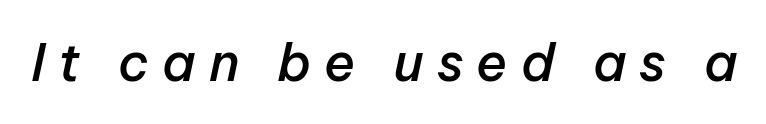
The image shows 52 px semibold type, italic (leaning right); set unusually wide letter spacing (+0.25 em), not underlined; low stroke contrast and a medium x-height.
